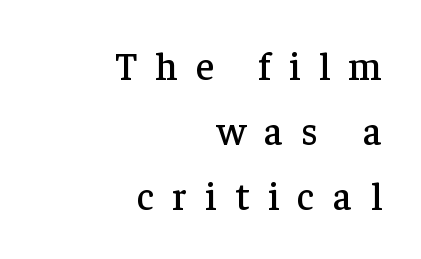
The image shows 39 px serif type, upright; set right-aligned, normal line spacing (1.67x), unusually wide letter spacing (+0.47 em), not underlined; low stroke contrast and a medium x-height.
